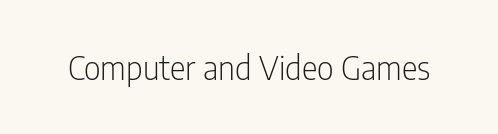
Q: Is the text bold? A: No.
Q: Is the text italic (slanted)? A: No, it is upright.
Q: Is the typeface a serif or a sans-serif typeface? A: Sans-serif.
Q: Is the text underlined? A: No.
Q: Is the spacing between letters normal or unusually wide? A: Normal.
Q: Width (condensed, normal, or wide)? A: Condensed.
Q: Stroke contrast? A: Low.
Q: x-height? A: Medium.
Q: Monospaced? A: No.
